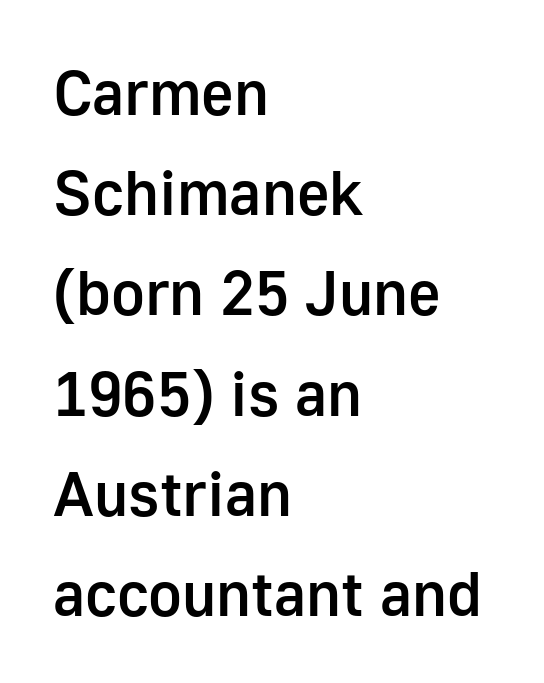
{"serif": "no", "italic": "no", "bold": "semi", "weight": "semibold", "width": "normal", "stroke_contrast": "low", "x_height": "medium", "monospaced": "no", "underline": "no", "align": "left", "line_spacing": "normal", "line_spacing_ratio": 1.59, "letter_spacing": "normal", "letter_spacing_em": 0.0, "glyph_px": 63}
